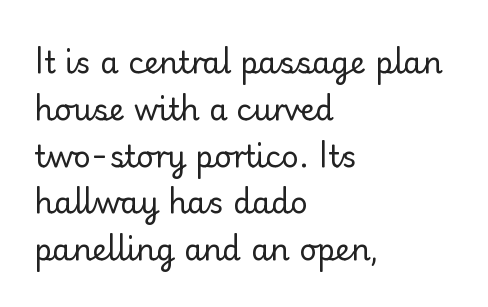
The image shows 30 px regular-weight sans-serif type, upright; set left-aligned, normal line spacing (1.56x), normal letter spacing, not underlined; low stroke contrast and a small x-height.
